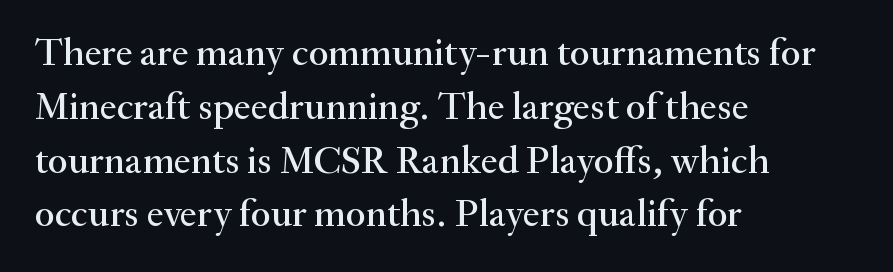
Q: Is the text italic (slanted)? A: No, it is upright.
Q: Is the typeface a serif or a sans-serif typeface? A: Serif.
Q: Is the text underlined? A: No.
Q: How is the paragraph aligned? A: Left-aligned.
Q: Is the spacing between letters normal or unusually wide? A: Normal.
Q: Is the spacing between lines tight, normal or loose? A: Normal.
Q: Width (condensed, normal, or wide)? A: Normal.
Q: Stroke contrast? A: Medium.
Q: x-height? A: Small.
Q: Monospaced? A: No.
